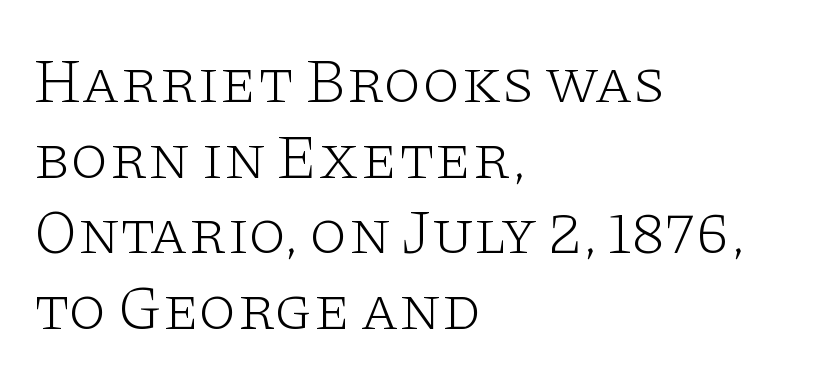
{"serif": "yes", "italic": "no", "bold": "no", "weight": "light", "width": "wide", "stroke_contrast": "low", "x_height": "large", "monospaced": "no", "underline": "no", "align": "left", "line_spacing_ratio": 1.22, "letter_spacing": "normal", "letter_spacing_em": 0.0, "glyph_px": 62}
